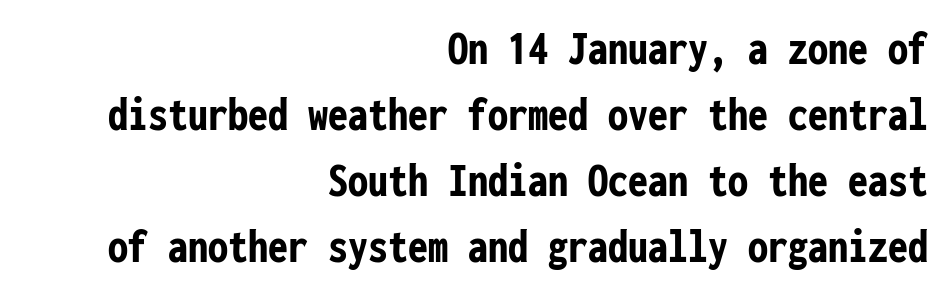
{"serif": "no", "italic": "no", "bold": "yes", "weight": "semibold", "width": "condensed", "stroke_contrast": "low", "x_height": "medium", "monospaced": "yes", "underline": "no", "align": "right", "line_spacing": "normal", "line_spacing_ratio": 1.32, "letter_spacing": "normal", "letter_spacing_em": 0.0, "glyph_px": 50}
